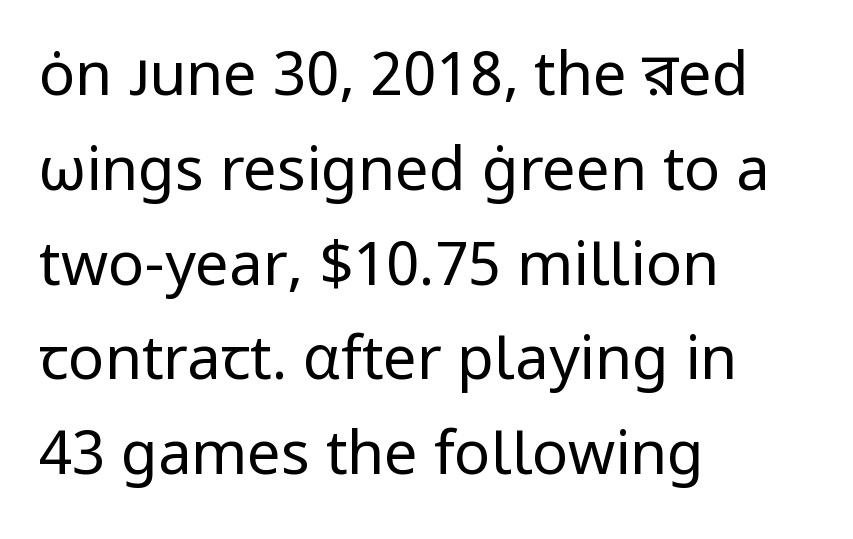
Is there any slant? The stems are plumb. The face used here is rendered with its standard letterfit. Here the designer chose a conventional face with non-uniform glyph widths. Reading down the block, your eye returns to a fixed left position each line. Regular leading. Honestly, there is no underline to notice here at all.
